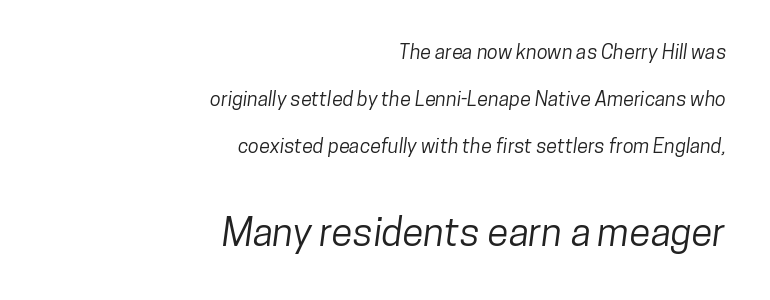
The rendering enlarges the type as you move from the upper chunk to the lower. Font category for this specimen: sans-serif. The paragraph shown leans on its right margin. There is no visible air inserted between adjacent glyphs. A typesetter would call this proportional, since set widths differ per character. Underline: absent.
